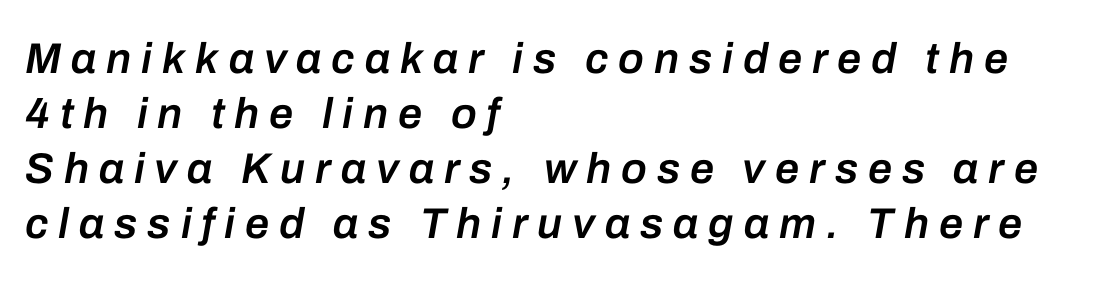
Q: Is the text bold? A: Semi-bold.
Q: Is the text italic (slanted)? A: Yes, it leans right by about 10 degrees.
Q: Is the text underlined? A: No.
Q: How is the paragraph aligned? A: Left-aligned.
Q: Is the spacing between letters normal or unusually wide? A: Unusually wide.
Q: Is the spacing between lines tight, normal or loose? A: Normal.
Q: Width (condensed, normal, or wide)? A: Normal.
Q: Stroke contrast? A: Low.
Q: x-height? A: Medium.
Q: Monospaced? A: No.
